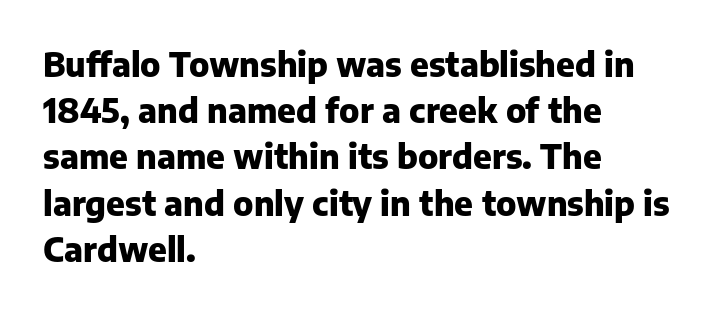
In terms of posture, this sample is upright. What stands out about the letter spacing? Nothing — it is the standard amount. Each glyph is drawn with heavy, bold strokes. Vertical spacing — default. Honestly, there is no underline to notice here at all. A typesetter would call this proportional, since set widths differ per character.
